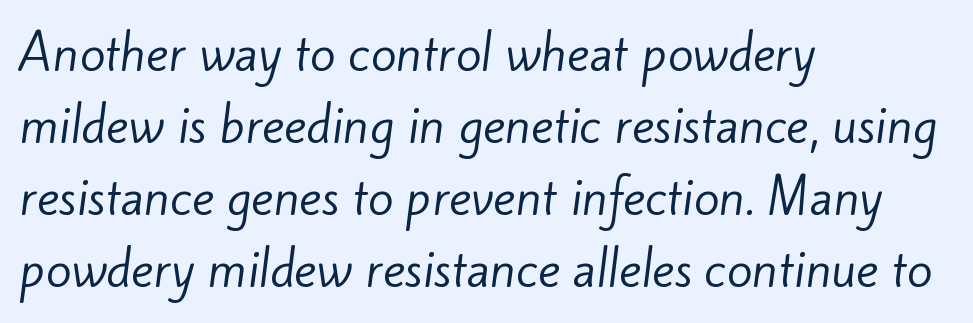
Q: Is the text bold? A: No.
Q: Is the typeface a serif or a sans-serif typeface? A: Sans-serif.
Q: Is the text underlined? A: No.
Q: How is the paragraph aligned? A: Left-aligned.
Q: Is the spacing between letters normal or unusually wide? A: Normal.
Q: Is the spacing between lines tight, normal or loose? A: Normal.
Q: Width (condensed, normal, or wide)? A: Normal.
Q: Stroke contrast? A: Low.
Q: x-height? A: Small.
Q: Monospaced? A: No.
